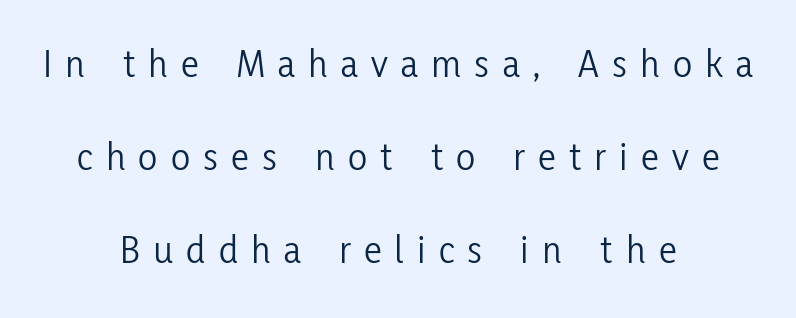
The image shows 40 px light, condensed sans-serif type, upright; set centered, loose line spacing (2.33x), unusually wide letter spacing (+0.33 em), not underlined; low stroke contrast and a medium x-height.
